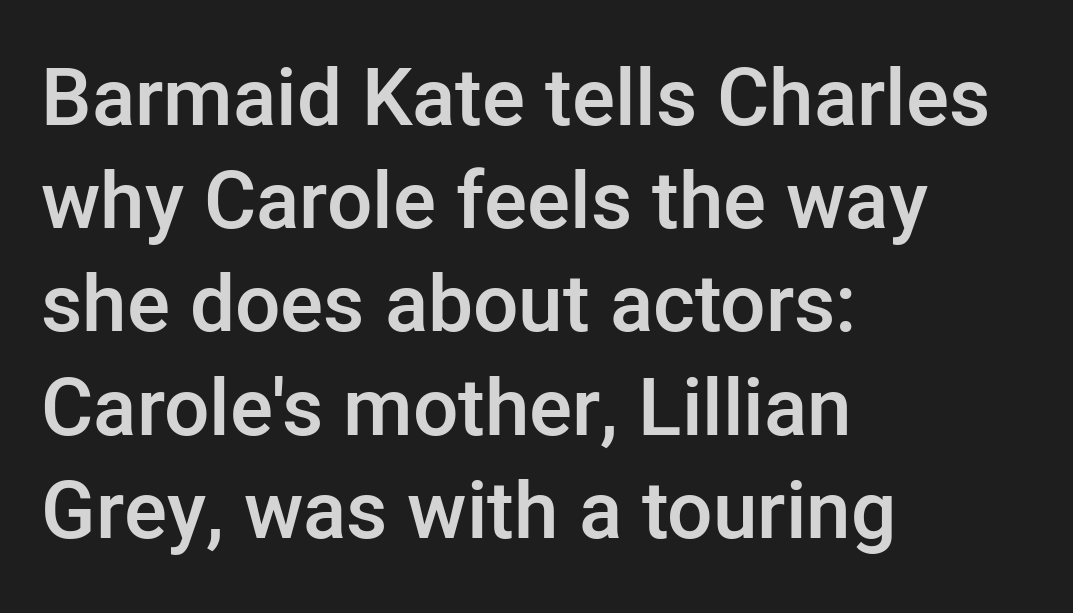
Students, observe: this is what conventionally led text looks like. You can tell it's not italic because the verticals are truly vertical. This is moderately heavy type, rendered in semibold. Notice how the passage keeps a crisp vertical edge on the left only. Characters follow at the spacing the type designer built in. Nope, no serifs anywhere on these letters.
